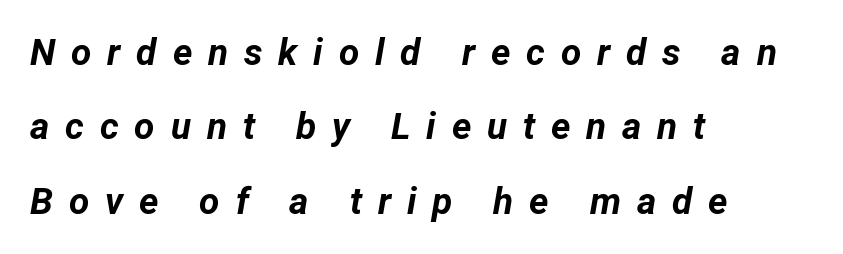
{"italic": "yes", "lean": "right", "slant_degrees": 12, "bold": "yes", "weight": "bold", "width": "normal", "stroke_contrast": "low", "x_height": "medium", "monospaced": "no", "underline": "no", "align": "left", "line_spacing": "loose", "line_spacing_ratio": 2.01, "letter_spacing": "wide", "letter_spacing_em": 0.43, "glyph_px": 37}
